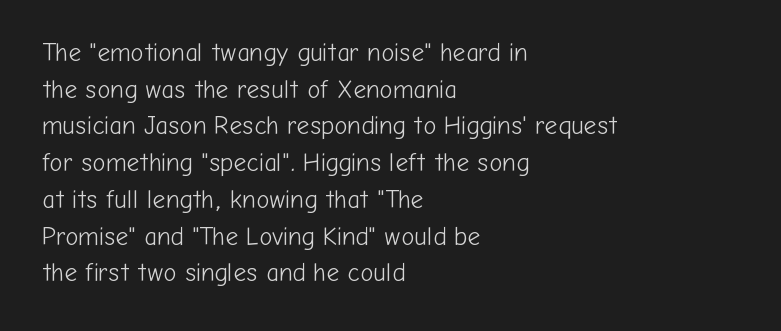
Weight: in the light-to-regular range. In CSS terms this would be text-align: left. The letters stand straight up with perfectly vertical stems. Each new line begins a customary step beneath the previous one. Characters follow at the spacing the type designer built in.
